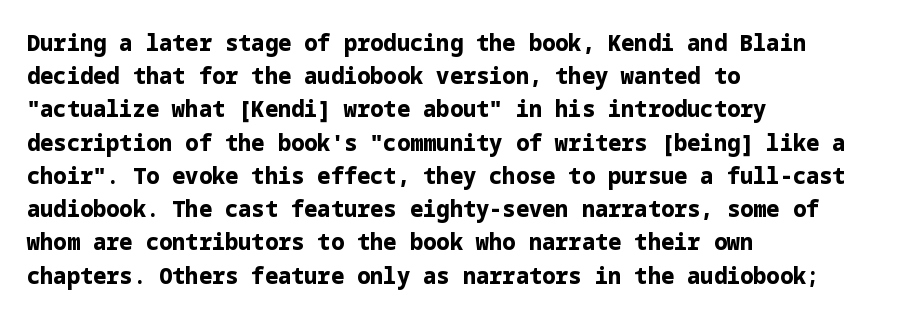
The image shows 22 px bold type, upright; set left-aligned, normal line spacing (1.51x), normal letter spacing, not underlined.
